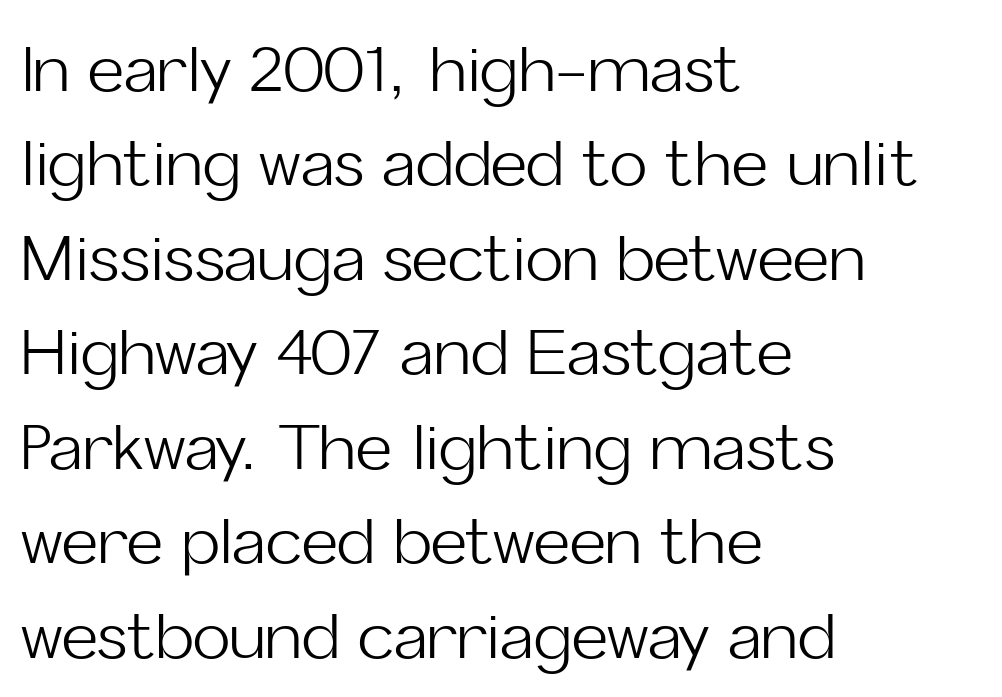
Has an underline been added? It has not. Caption: standard tracking, unaltered. The type family on display is of the sans-serif kind. If you drew a line through each stem, it would be perfectly vertical.
